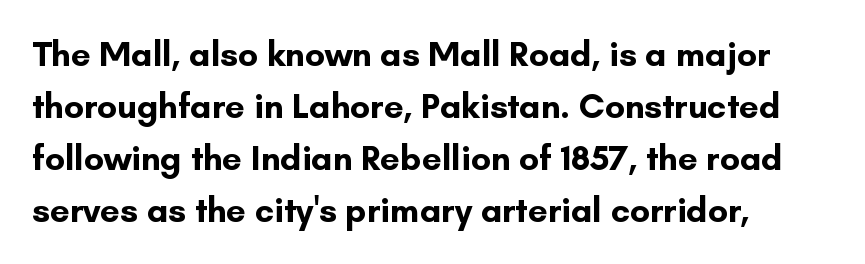
{"serif": "no", "italic": "no", "bold": "yes", "weight": "bold", "width": "normal", "stroke_contrast": "low", "x_height": "small", "monospaced": "no", "underline": "no", "align": "left", "line_spacing": "normal", "line_spacing_ratio": 1.49, "letter_spacing": "normal", "letter_spacing_em": 0.0, "glyph_px": 35}
